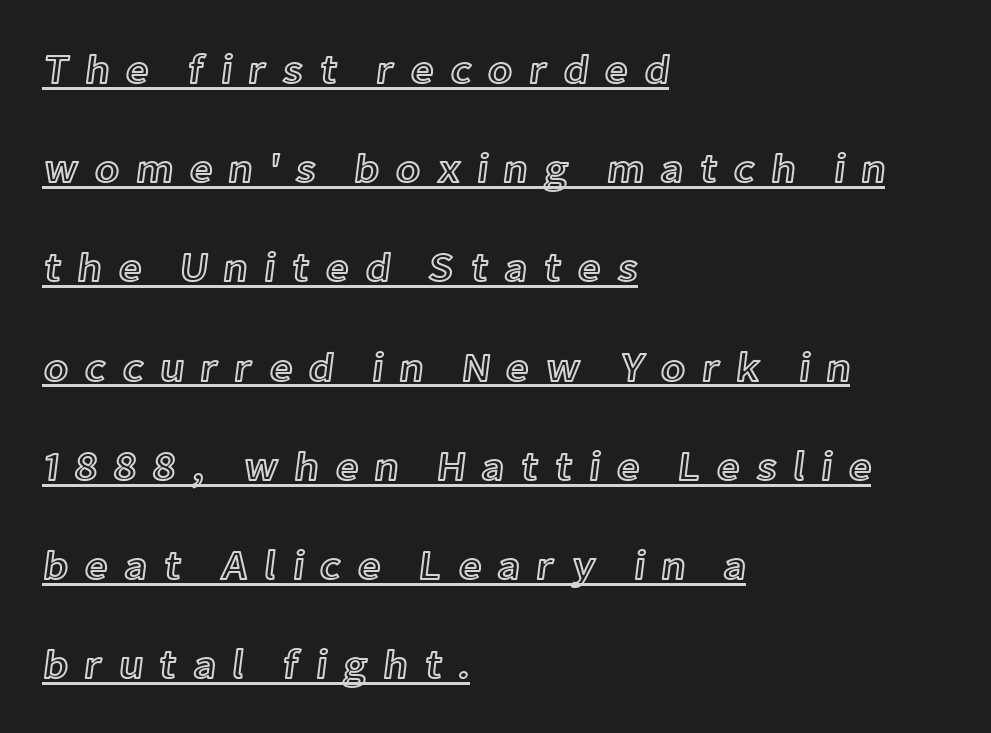
The image shows 41 px text type; set left-aligned, loose line spacing (2.42x), unusually wide letter spacing (+0.38 em), underlined; a medium x-height.
